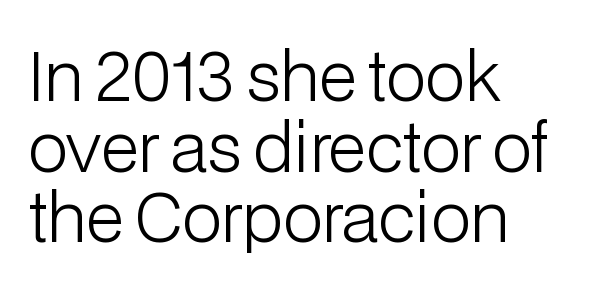
Note the varied advance widths — an 'i' is clearly narrower than an 'm'. These lines keep a tight, regular rhythm from letter to letter. A roman cut, with each character standing at attention. The letters carry no serifs — their stems end cleanly without finishing strokes.
